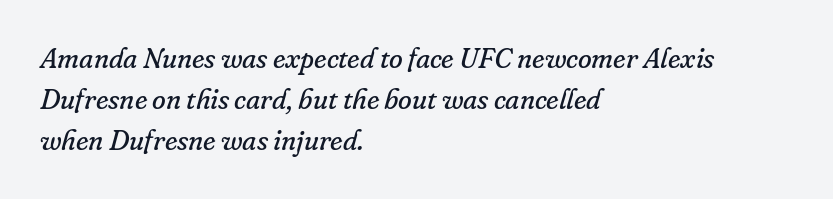
The characters are drawn with everyday or finer stroke widths. Lines of text with bare space underneath. These lines stack with their left ends in a neat column. Words appear dense and cohesive because spacing is normal.
